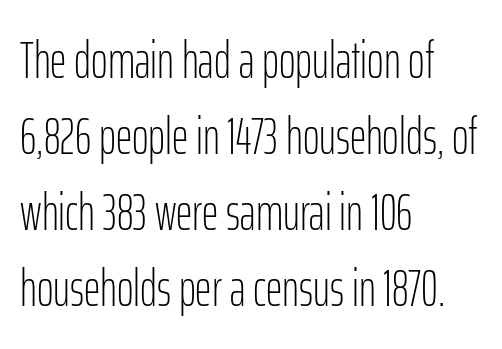
Q: Is the text bold? A: No.
Q: Is the text italic (slanted)? A: No, it is upright.
Q: Is the typeface a serif or a sans-serif typeface? A: Sans-serif.
Q: Is the text underlined? A: No.
Q: How is the paragraph aligned? A: Left-aligned.
Q: Is the spacing between letters normal or unusually wide? A: Normal.
Q: Is the spacing between lines tight, normal or loose? A: Normal.
Q: Width (condensed, normal, or wide)? A: Condensed.
Q: Stroke contrast? A: Low.
Q: x-height? A: Medium.
Q: Monospaced? A: No.
